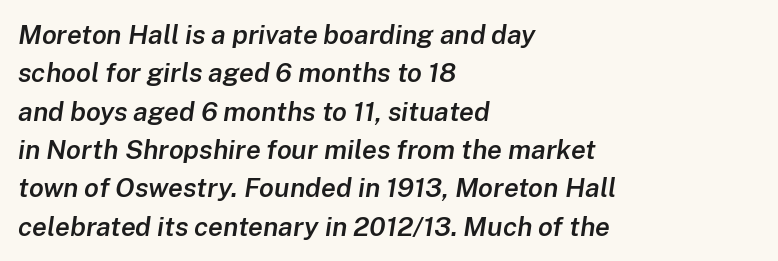
Baseline-to-baseline distance is the conventional proportion of letter height. Does the lettering tilt? It does — this is italic. Slightly chunky letters — semibold, I'd say, not full bold. What stands out about the letter spacing? Nothing — it is the standard amount.
